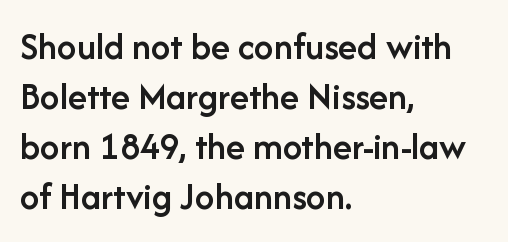
{"serif": "no", "italic": "no", "bold": "semi", "weight": "semibold", "width": "normal", "stroke_contrast": "low", "x_height": "medium", "monospaced": "no", "underline": "no", "align": "left", "line_spacing": "normal", "line_spacing_ratio": 1.28, "letter_spacing": "normal", "letter_spacing_em": 0.0, "glyph_px": 39}
